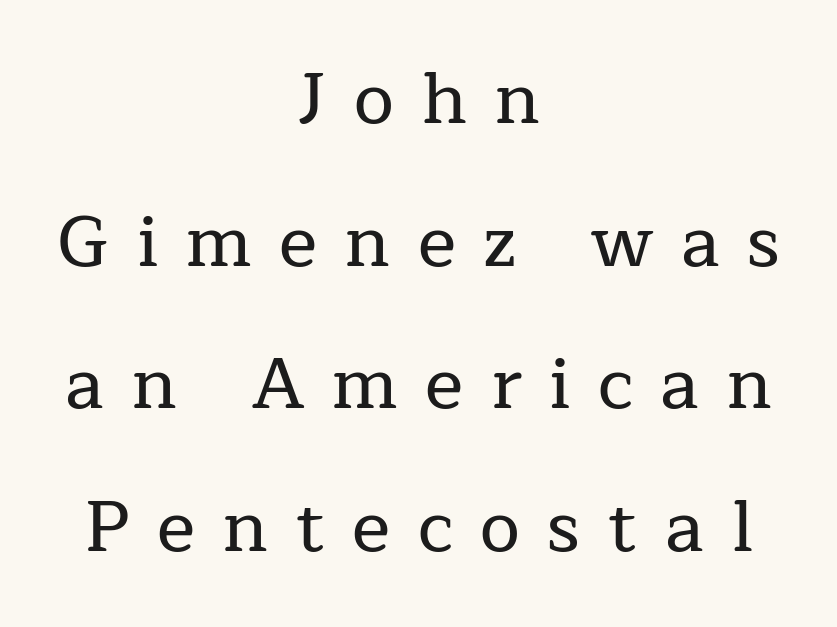
Alignment: centered. The passage shown is not underscored anywhere. You could fit nearly another row in the gap between these rows. Compared with typical body copy, the letter spacing here is much looser.
